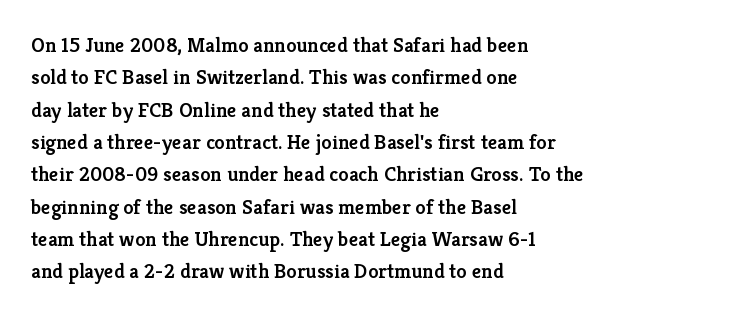
Q: Is the text bold? A: Semi-bold.
Q: Is the text italic (slanted)? A: No, it is upright.
Q: Is the text underlined? A: No.
Q: How is the paragraph aligned? A: Left-aligned.
Q: Is the spacing between letters normal or unusually wide? A: Normal.
Q: Is the spacing between lines tight, normal or loose? A: Normal.
